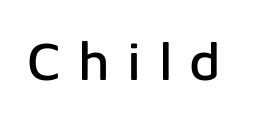
The horizontal fit of the characters is loose and conspicuously gappy. Think of a printed novel: that variable character pitch is what you see here. Quick note: not italic, upright. Unmarked baselines from the first word to the last. Classification — sans serif.
